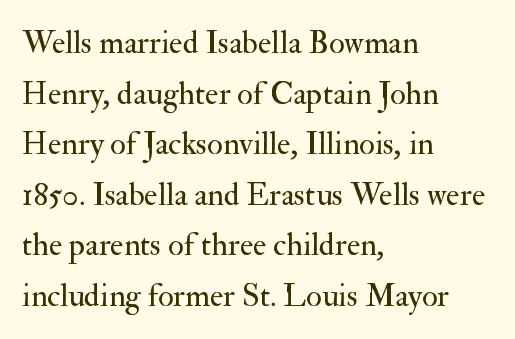
The image shows 32 px regular-weight serif type, upright; set left-aligned, normal line spacing (1.58x), normal letter spacing, not underlined; medium stroke contrast and a small x-height.
